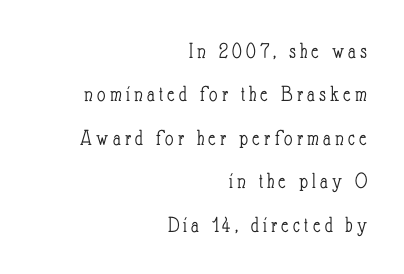
{"italic": "no", "bold": "no", "underline": "no", "align": "right", "line_spacing_ratio": 1.89, "glyph_px": 23}
